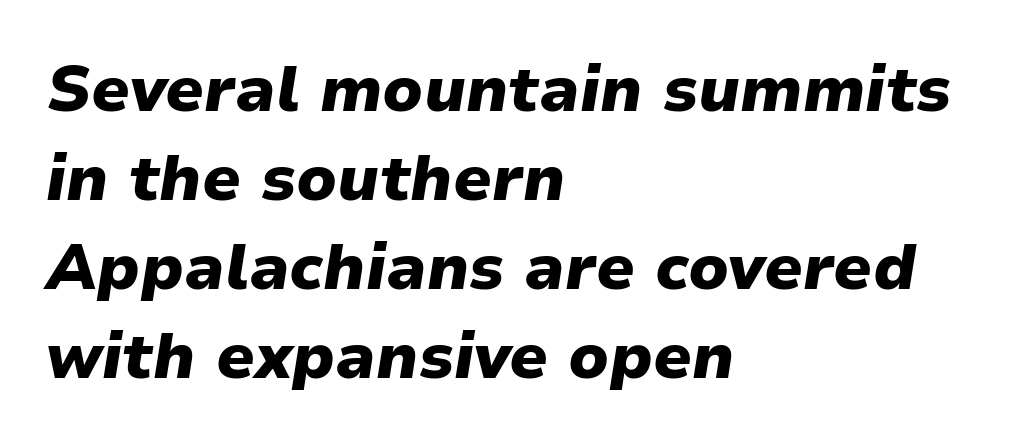
Q: Is the text bold? A: Yes.
Q: Is the text italic (slanted)? A: Yes, it leans right by about 9 degrees.
Q: Is the text underlined? A: No.
Q: How is the paragraph aligned? A: Left-aligned.
Q: Is the spacing between letters normal or unusually wide? A: Normal.
Q: Is the spacing between lines tight, normal or loose? A: Normal.
Q: Width (condensed, normal, or wide)? A: Normal.
Q: Stroke contrast? A: Low.
Q: x-height? A: Medium.
Q: Monospaced? A: No.
